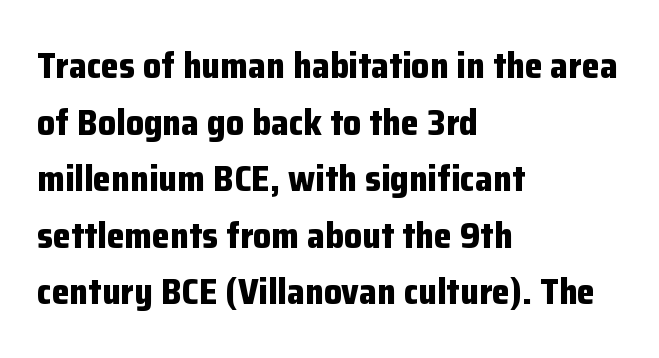
The image shows 36 px bold sans-serif type, upright; set left-aligned, normal line spacing (1.57x), normal letter spacing, not underlined; low stroke contrast and a medium x-height.
